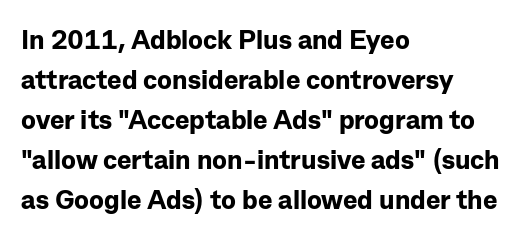
Q: Is the text bold? A: Yes.
Q: Is the text italic (slanted)? A: No, it is upright.
Q: Is the text underlined? A: No.
Q: How is the paragraph aligned? A: Left-aligned.
Q: Is the spacing between letters normal or unusually wide? A: Normal.
Q: Is the spacing between lines tight, normal or loose? A: Normal.
